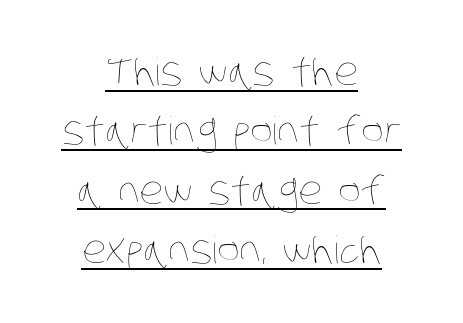
A centered setting, common on invitations and titles, is used for this passage. Leading: standard. Note the varied advance widths — an 'i' is clearly narrower than an 'm'. The face used here appears with an underline applied.
